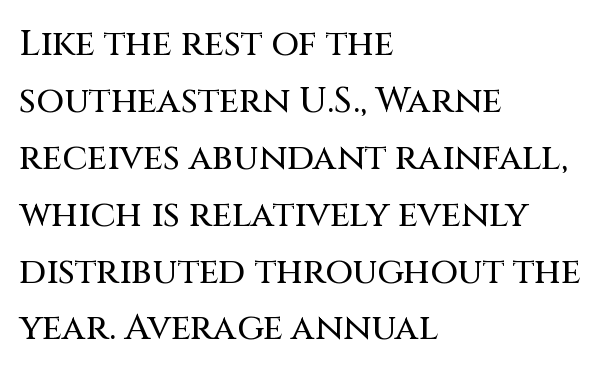
Q: Is the text italic (slanted)? A: No, it is upright.
Q: Is the typeface a serif or a sans-serif typeface? A: Sans-serif.
Q: Is the text underlined? A: No.
Q: How is the paragraph aligned? A: Left-aligned.
Q: Is the spacing between letters normal or unusually wide? A: Normal.
Q: Is the spacing between lines tight, normal or loose? A: Normal.
Q: Width (condensed, normal, or wide)? A: Normal.
Q: Stroke contrast? A: Medium.
Q: x-height? A: Large.
Q: Monospaced? A: No.
